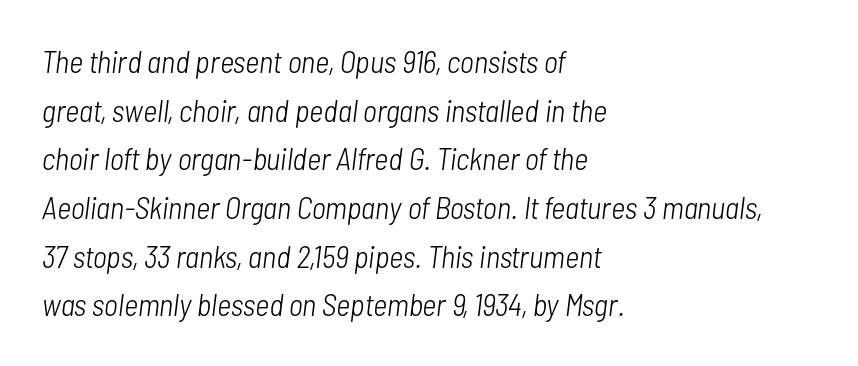
Standard letterfit; no display-style spreading of the glyphs. The text carries the slant typical of an italic or oblique font. The ragged edge is on the right, which tells us the setting is flush left. No word sits above an underline. Each stroke keeps to a modest, everyday thickness or less.
